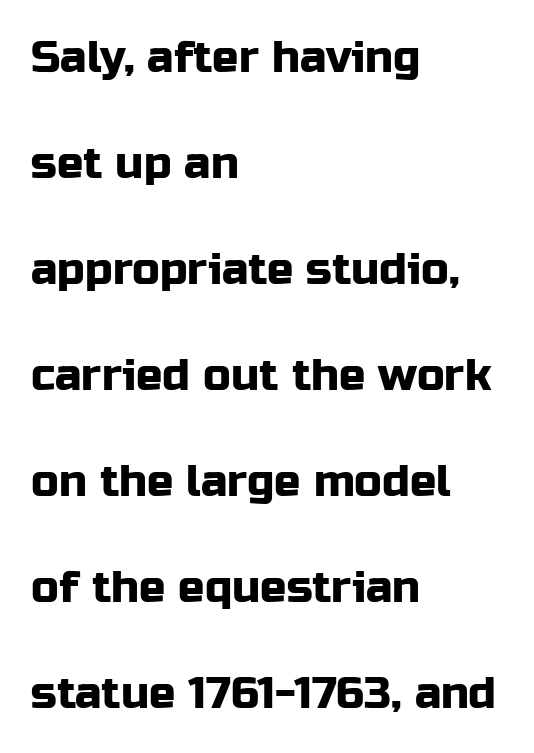
Nope, not italic — everything's standing straight. This sample uses plain, unmodified letter spacing. Typeset ragged right — the left edge is the straight one. The rendering uses natural spacing where letterforms have individual widths.
